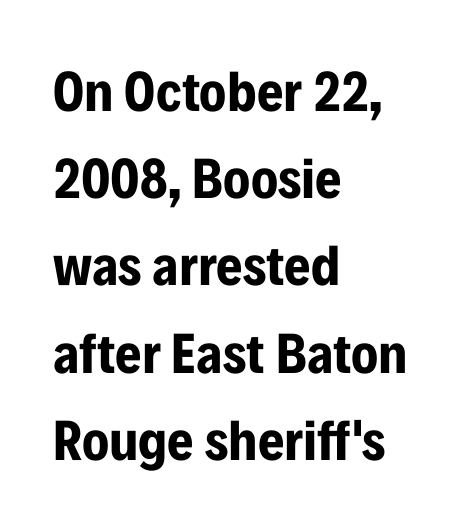
Q: Is the text bold? A: Yes.
Q: Is the text italic (slanted)? A: No, it is upright.
Q: Is the typeface a serif or a sans-serif typeface? A: Sans-serif.
Q: Is the text underlined? A: No.
Q: How is the paragraph aligned? A: Left-aligned.
Q: Is the spacing between letters normal or unusually wide? A: Normal.
Q: Is the spacing between lines tight, normal or loose? A: Normal.
Q: Width (condensed, normal, or wide)? A: Condensed.
Q: Stroke contrast? A: Low.
Q: x-height? A: Medium.
Q: Monospaced? A: No.
